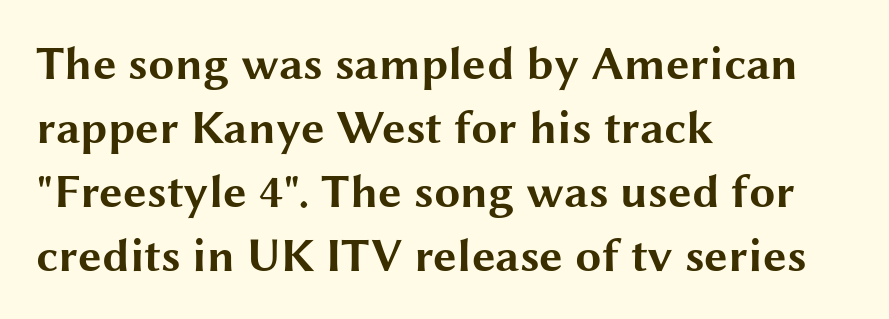
Bare-footed words on every line. The lines in this sample share a left origin and differ only in where they stop. Summary of vertical rhythm: regular, with standard interline spacing. Nothing sits at the stroke ends, so this counts as sans-serif.
